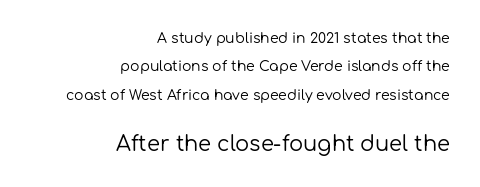
Q: Is the text bold? A: No.
Q: Is the text italic (slanted)? A: No, it is upright.
Q: Is the text underlined? A: No.
Q: How is the paragraph aligned? A: Right-aligned.
Q: Is the spacing between letters normal or unusually wide? A: Normal.
Q: Is the spacing between lines tight, normal or loose? A: Loose.
Q: Which block of text is set in a larger size, the first (top) or the second (bottom)? A: The second (bottom) one.
